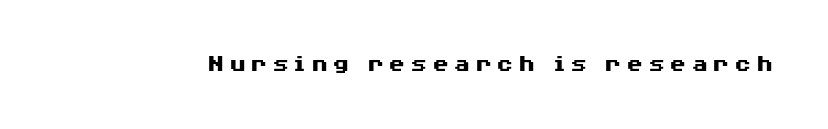
Q: Is the text bold? A: Yes.
Q: Is the text italic (slanted)? A: No, it is upright.
Q: Is the text underlined? A: No.
